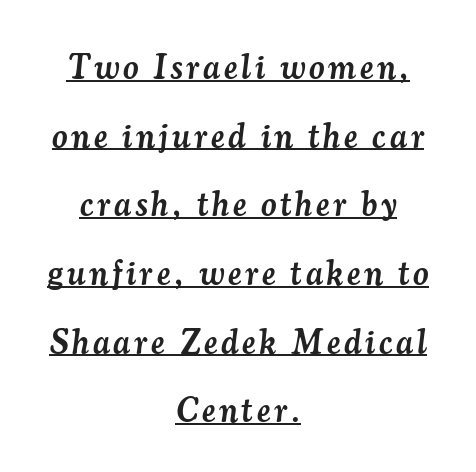
The image shows 34 px semibold serif type, italic (leaning right); set centered, loose line spacing (2.02x), underlined; medium stroke contrast and a small x-height.
